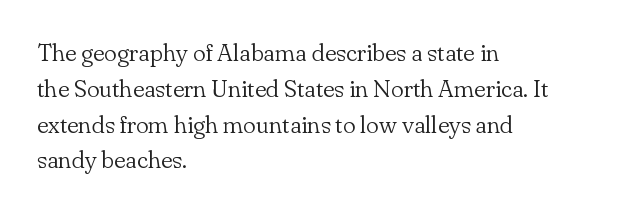
{"italic": "no", "bold": "no", "underline": "no", "align": "left", "line_spacing": "normal", "line_spacing_ratio": 1.49, "letter_spacing": "normal", "letter_spacing_em": 0.0, "glyph_px": 24}
